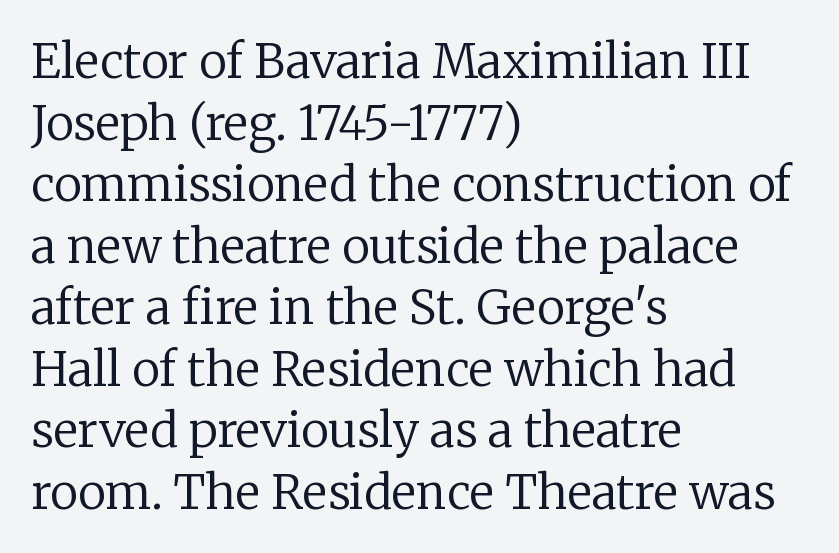
{"serif": "yes", "italic": "no", "bold": "no", "weight": "regular", "width": "normal", "stroke_contrast": "low", "x_height": "medium", "monospaced": "no", "underline": "no", "align": "left", "line_spacing": "normal", "line_spacing_ratio": 1.31, "letter_spacing": "normal", "letter_spacing_em": 0.0, "glyph_px": 47}
